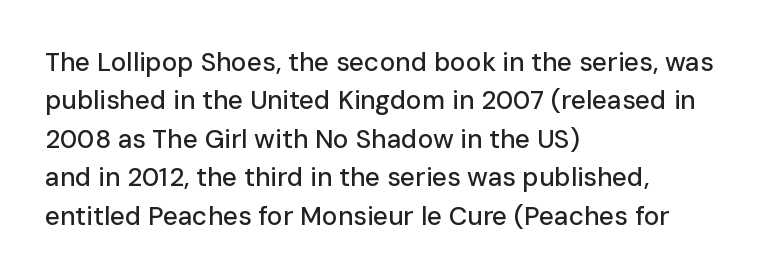
{"italic": "no", "underline": "no", "align": "left", "line_spacing": "normal", "line_spacing_ratio": 1.48, "letter_spacing": "normal", "letter_spacing_em": 0.0, "glyph_px": 26}
